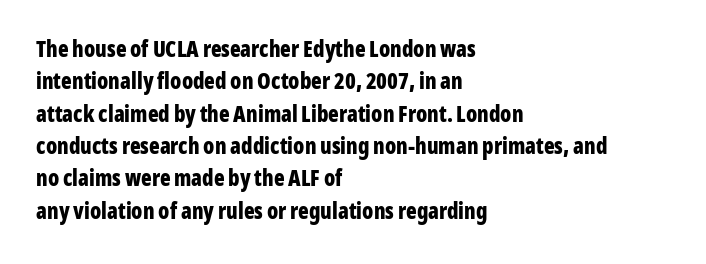
{"italic": "no", "bold": "yes", "underline": "no", "align": "left", "line_spacing": "normal", "line_spacing_ratio": 1.47, "letter_spacing": "normal", "letter_spacing_em": 0.0, "glyph_px": 22}
